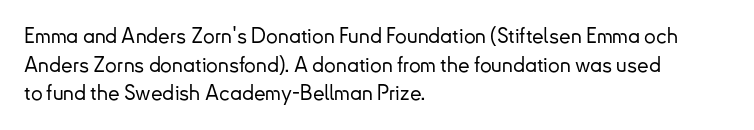
The image shows 21 px text type, upright; set left-aligned, normal line spacing (1.36x), normal letter spacing, not underlined.
